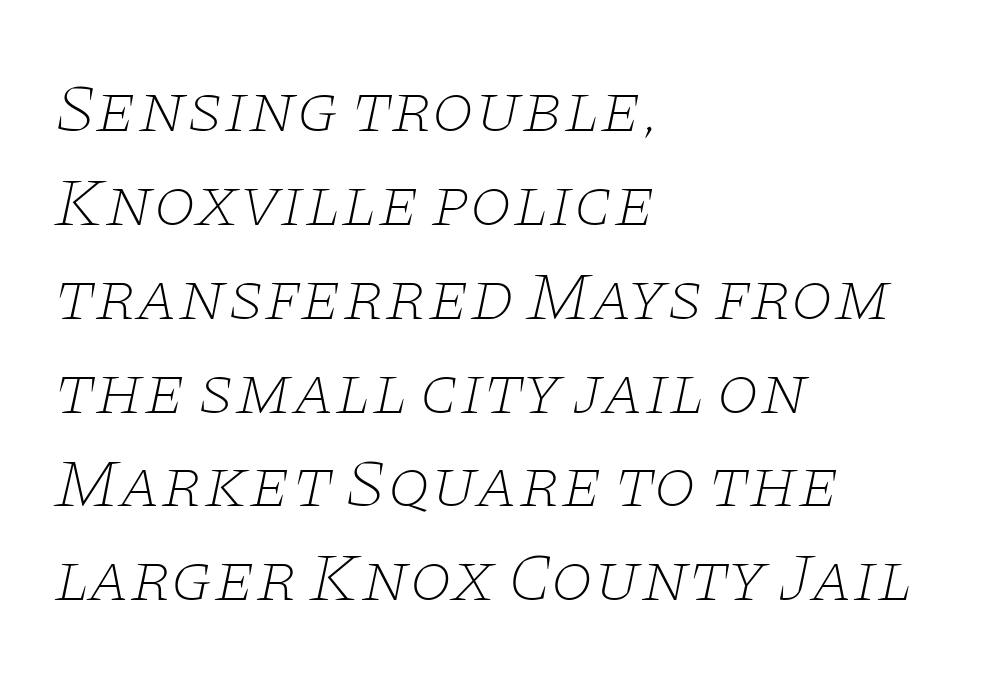
The image shows 69 px thin, wide serif type, italic (leaning right); set left-aligned, normal line spacing (1.36x), normal letter spacing, not underlined; low stroke contrast and a large x-height.
